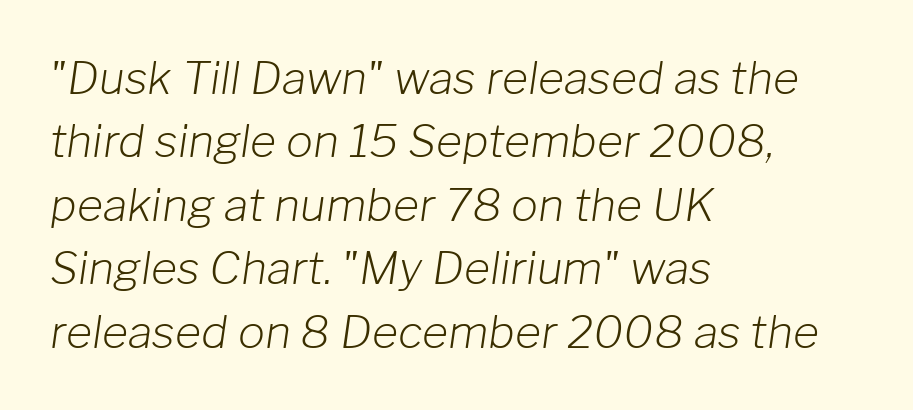
{"italic": "yes", "lean": "right", "slant_degrees": 8, "bold": "no", "weight": "light", "width": "normal", "stroke_contrast": "low", "x_height": "medium", "monospaced": "no", "underline": "no", "align": "left", "line_spacing": "normal", "line_spacing_ratio": 1.41, "letter_spacing": "normal", "letter_spacing_em": 0.0, "glyph_px": 45}
